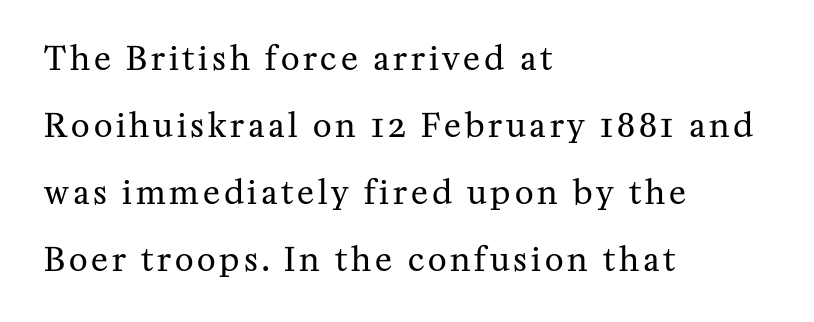
{"serif": "yes", "italic": "no", "bold": "no", "weight": "regular", "width": "normal", "stroke_contrast": "medium", "x_height": "medium", "monospaced": "no", "underline": "no", "align": "left", "line_spacing": "loose", "line_spacing_ratio": 2.09, "glyph_px": 32}
